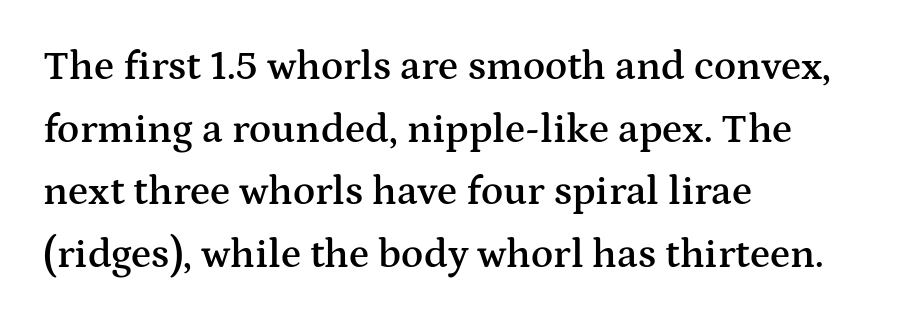
{"serif": "yes", "italic": "no", "bold": "semi", "weight": "semibold", "width": "wide", "stroke_contrast": "medium", "x_height": "medium", "monospaced": "no", "underline": "no", "align": "left", "line_spacing": "normal", "line_spacing_ratio": 1.53, "letter_spacing": "normal", "letter_spacing_em": 0.0, "glyph_px": 41}
